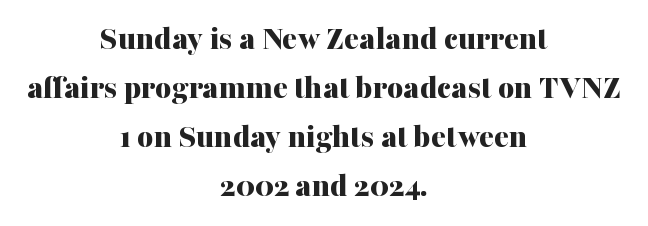
{"serif": "yes", "italic": "no", "bold": "yes", "weight": "bold", "width": "normal", "stroke_contrast": "medium", "x_height": "medium", "monospaced": "no", "underline": "no", "align": "center", "line_spacing": "normal", "line_spacing_ratio": 1.4, "letter_spacing": "normal", "letter_spacing_em": 0.0, "glyph_px": 35}
